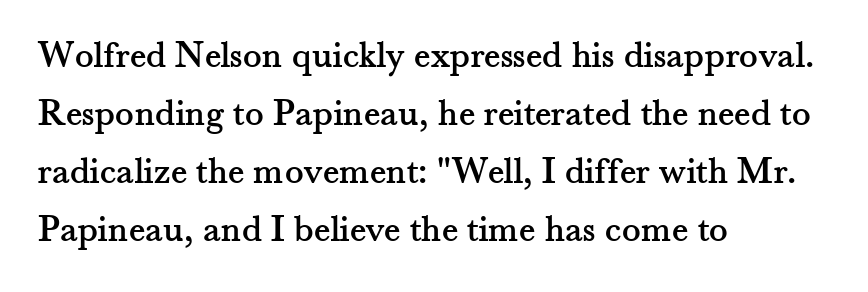
Q: Is the text italic (slanted)? A: No, it is upright.
Q: Is the typeface a serif or a sans-serif typeface? A: Serif.
Q: Is the text underlined? A: No.
Q: How is the paragraph aligned? A: Left-aligned.
Q: Is the spacing between letters normal or unusually wide? A: Normal.
Q: Is the spacing between lines tight, normal or loose? A: Normal.
Q: Width (condensed, normal, or wide)? A: Normal.
Q: Stroke contrast? A: Medium.
Q: x-height? A: Small.
Q: Monospaced? A: No.
